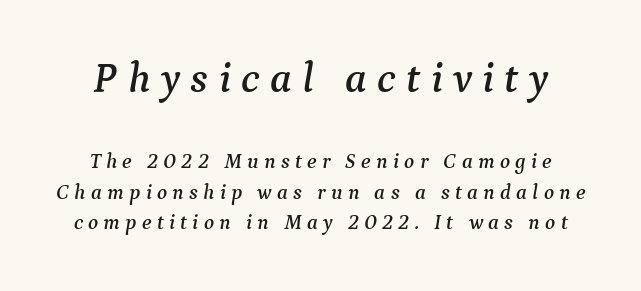
Q: Is the text italic (slanted)? A: Yes, it leans right by about 9 degrees.
Q: Is the typeface a serif or a sans-serif typeface? A: Serif.
Q: Is the text underlined? A: No.
Q: Is the spacing between letters normal or unusually wide? A: Unusually wide.
Q: Is the spacing between lines tight, normal or loose? A: Normal.
Q: Which block of text is set in a larger size, the first (top) or the second (bottom)? A: The first (top) one.
Q: Width (condensed, normal, or wide)? A: Normal.
Q: Stroke contrast? A: Medium.
Q: x-height? A: Medium.
Q: Monospaced? A: No.
